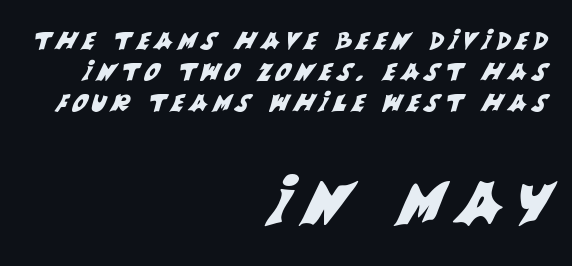
The image shows 60 px sans-serif type; set right-aligned, normal line spacing (1.3x), unusually wide letter spacing (+0.21 em), not underlined; the second (bottom) block is 2.5x larger; medium stroke contrast and a large x-height.
